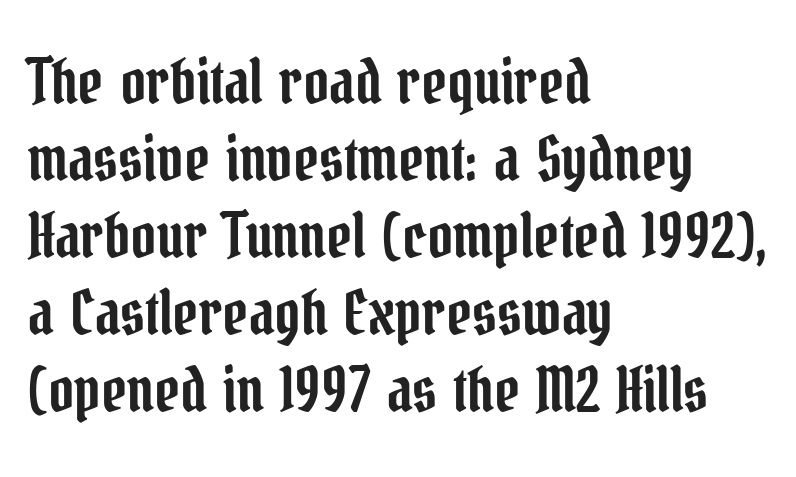
{"serif": "yes", "italic": "no", "width": "condensed", "stroke_contrast": "low", "x_height": "medium", "monospaced": "no", "underline": "no", "align": "left", "line_spacing_ratio": 1.24, "letter_spacing": "normal", "letter_spacing_em": 0.0, "glyph_px": 62}
